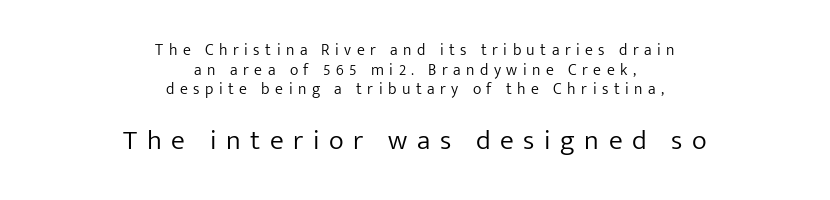
The image shows 28 px light sans-serif type, upright; set centered, line spacing 1.22x, unusually wide letter spacing (+0.34 em), not underlined; the second (bottom) block is 1.75x larger; low stroke contrast and a medium x-height.
